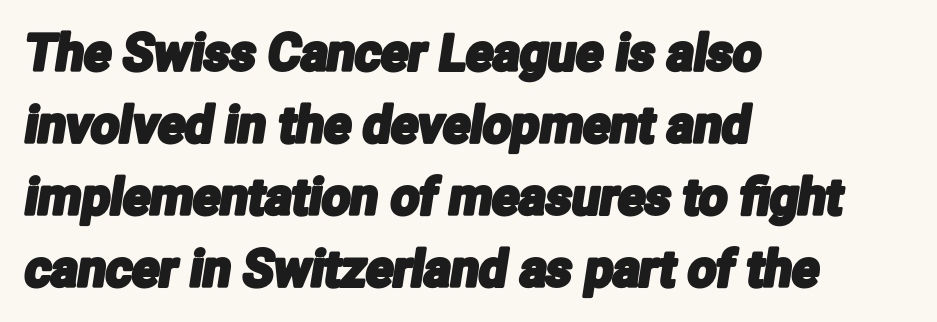
The image shows 50 px condensed sans-serif type; set left-aligned, normal line spacing (1.44x), normal letter spacing, not underlined; low stroke contrast and a medium x-height.
